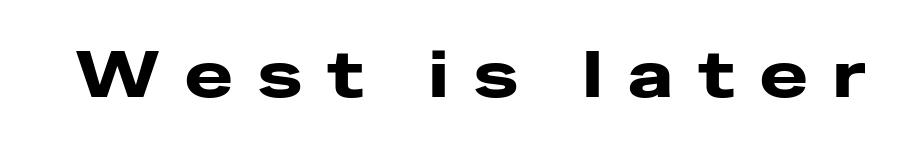
Q: Is the text italic (slanted)? A: No, it is upright.
Q: Is the typeface a serif or a sans-serif typeface? A: Sans-serif.
Q: Is the text underlined? A: No.
Q: Is the spacing between letters normal or unusually wide? A: Unusually wide.
Q: Width (condensed, normal, or wide)? A: Wide.
Q: Stroke contrast? A: Low.
Q: x-height? A: Medium.
Q: Monospaced? A: No.
